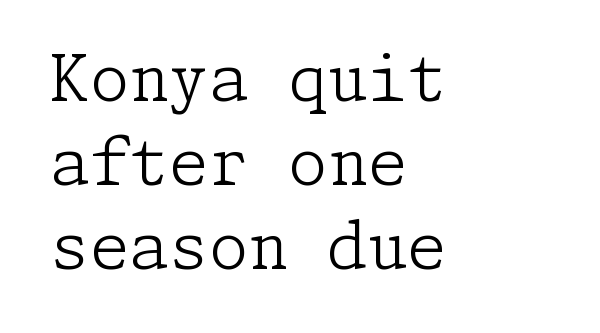
Underline: absent. Nothing unusual about the tracking: characters are spaced as the font intends. Are there feet on the stems? There are — it's a serif. The line-height multiplier appears to be the usual default. Short and long lines alike share a common starting point at left. Nothing heavy about these letters — not bold at all.
